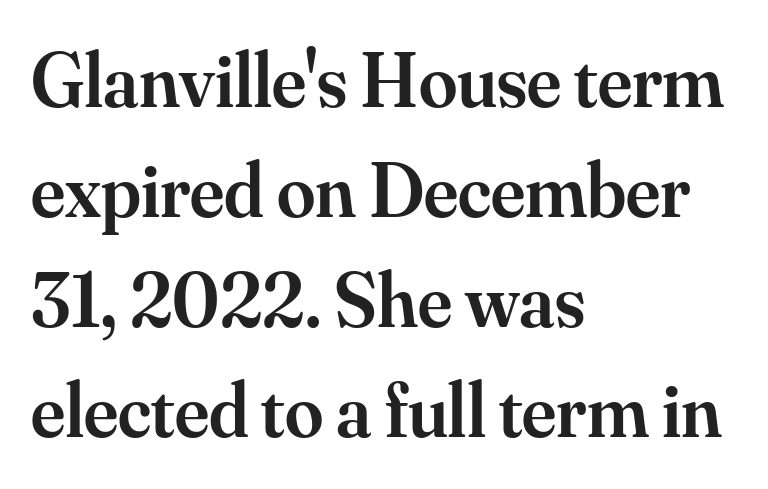
Style check: upright. Stems and bowls a touch heavier than normal — semibold. The passage shown is typeset with a serif family. Each new line begins a customary step beneath the previous one. The passage shown is typed in a proportional face where columns would drift. This rendering features lettering with no underline.
